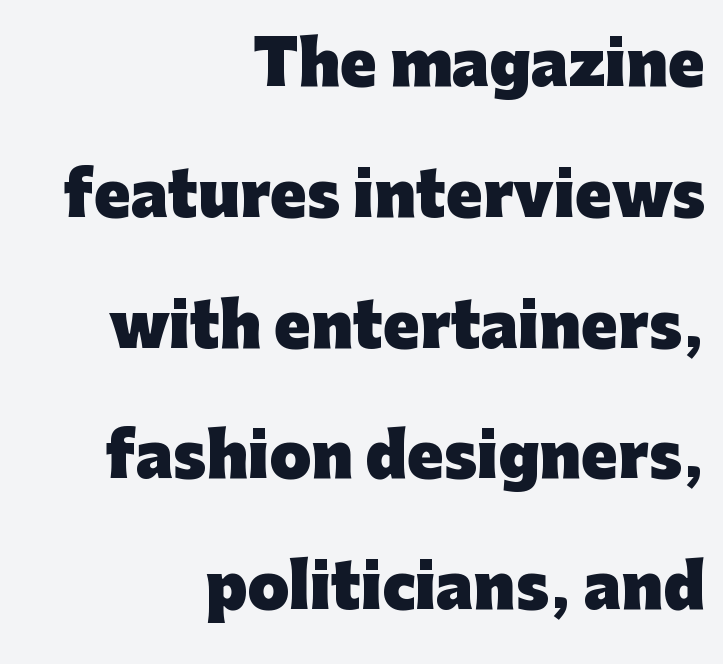
The image shows 60 px heavy sans-serif type, upright; set right-aligned, loose line spacing (2.18x), normal letter spacing, not underlined; low stroke contrast and a medium x-height.
